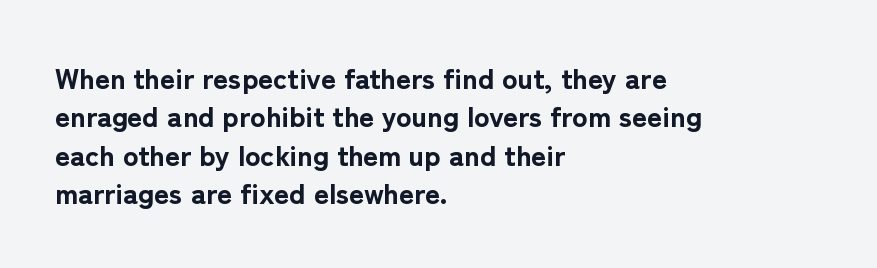
The image shows 29 px bold sans-serif type, upright; set left-aligned, normal line spacing (1.32x), normal letter spacing, not underlined; low stroke contrast and a medium x-height.
